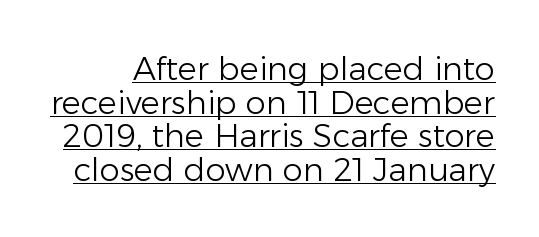
{"serif": "no", "italic": "no", "bold": "no", "weight": "light", "width": "normal", "stroke_contrast": "low", "x_height": "medium", "monospaced": "no", "underline": "yes", "line_spacing": "tight", "line_spacing_ratio": 1.05, "letter_spacing": "normal", "letter_spacing_em": 0.0, "glyph_px": 32}
